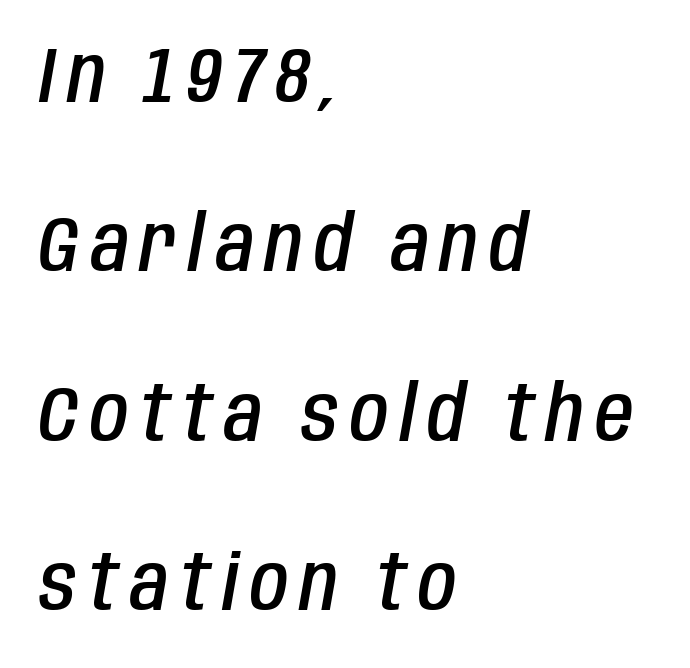
The image shows 78 px semibold, condensed type, italic (leaning right); set left-aligned, loose line spacing (2.17x), not underlined; low stroke contrast and a large x-height.
